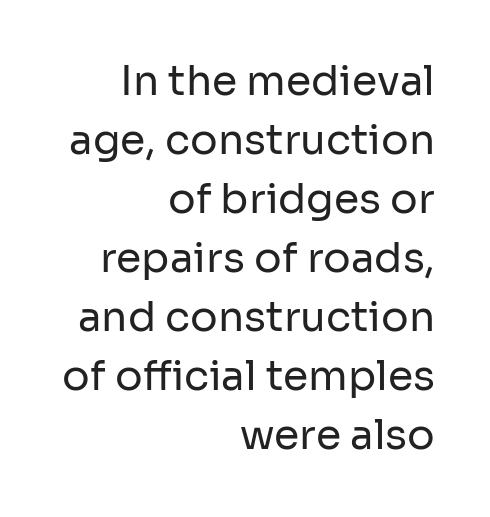
The image shows 41 px regular-weight sans-serif type, upright; set right-aligned, normal line spacing (1.44x), normal letter spacing, not underlined; low stroke contrast and a medium x-height.
